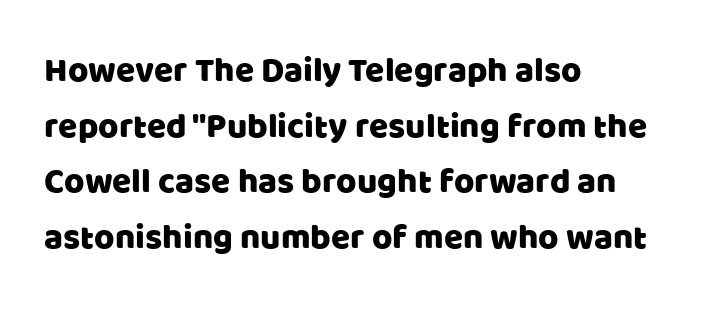
The leading is moderate, giving the passage an even texture. A typesetter would call this zero additional tracking. Characters remain perfectly vertical along every line. What kind of face is this? One without serifs — a sans. Visually the block forms a straight wall on the left and a jagged coastline on the right. Only glyphs here, with clear space below each row.
